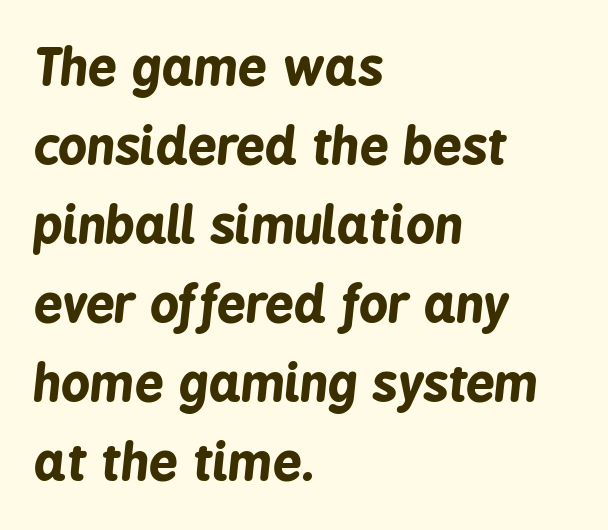
The image shows 51 px bold, condensed type, italic (leaning right); set left-aligned, normal line spacing (1.55x), normal letter spacing, not underlined; low stroke contrast and a medium x-height.
